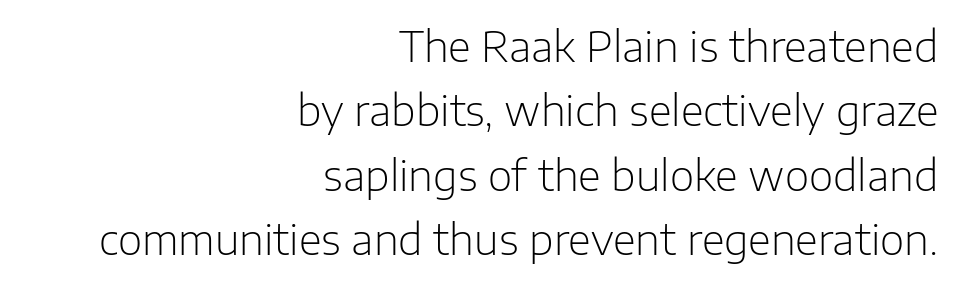
The image shows 42 px light sans-serif type, upright; set right-aligned, normal line spacing (1.53x), normal letter spacing, not underlined; low stroke contrast and a medium x-height.
